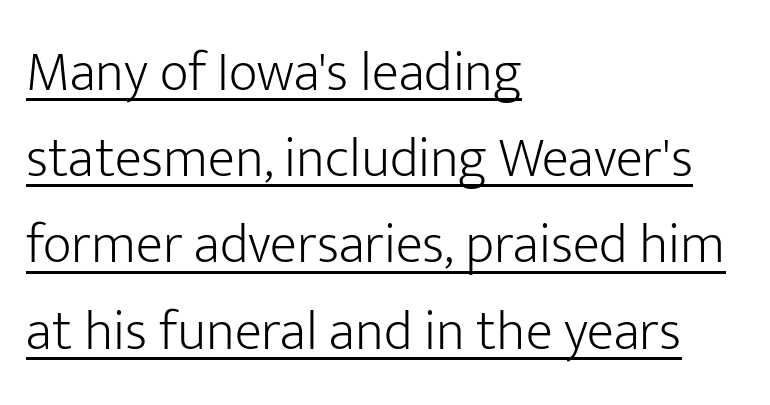
The image shows 56 px light sans-serif type, upright; set left-aligned, normal line spacing (1.54x), normal letter spacing, underlined; low stroke contrast and a medium x-height.
